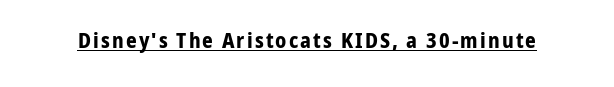
Do the letters lean? They stand straight. Compared with an ordinary text face, these strokes are far heavier — a full bold. Emphasis is given by a line drawn under the lettering.
